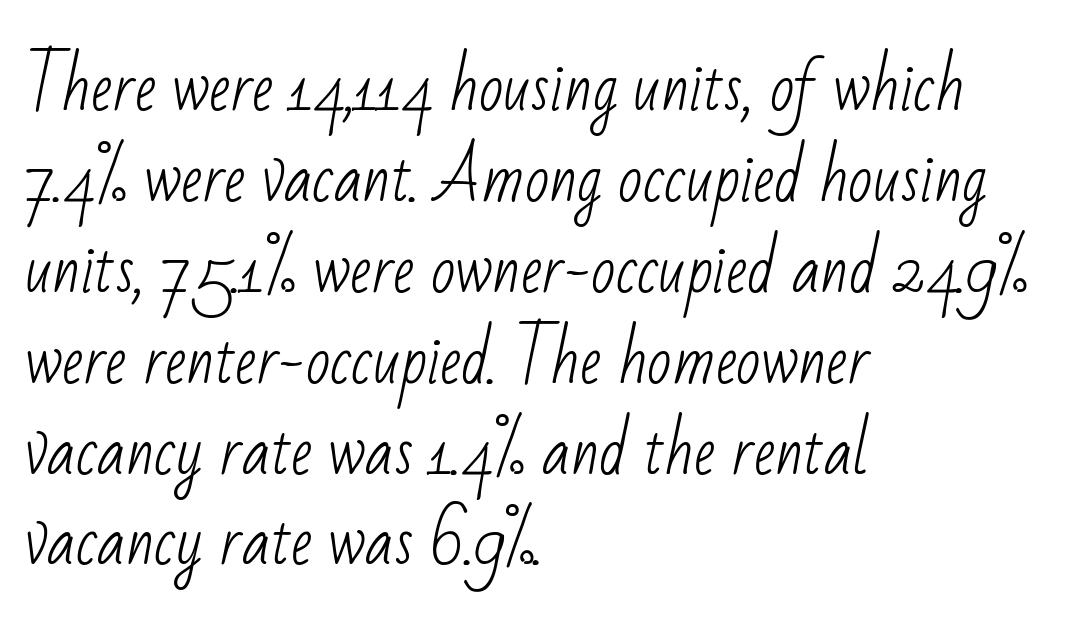
The image shows 64 px light, condensed sans-serif type; set left-aligned, normal line spacing (1.42x), normal letter spacing, not underlined; low stroke contrast and a small x-height.
